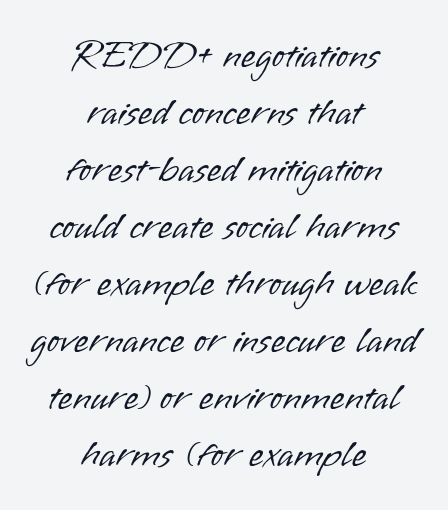
The image shows 38 px light sans-serif type; set centered, normal line spacing (1.5x), normal letter spacing, not underlined; low stroke contrast and a small x-height.
